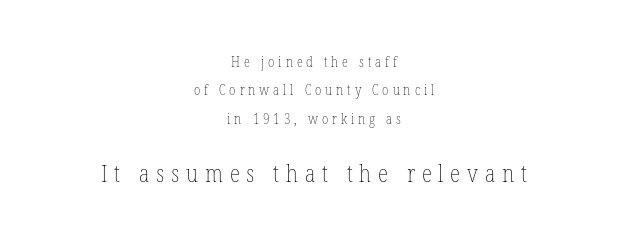
The image shows 24 px text type, upright; set centered, loose line spacing (2.02x), unusually wide letter spacing (+0.28 em), not underlined; the second (bottom) block is 1.71x larger.
